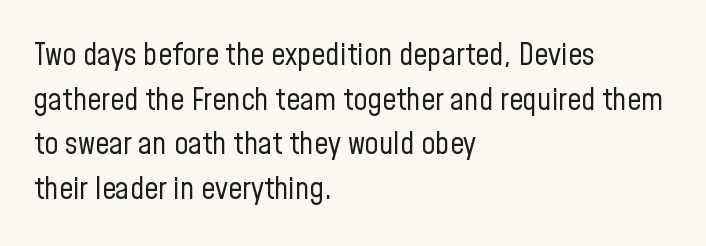
Q: Is the text bold? A: No.
Q: Is the text italic (slanted)? A: No, it is upright.
Q: Is the typeface a serif or a sans-serif typeface? A: Sans-serif.
Q: Is the text underlined? A: No.
Q: How is the paragraph aligned? A: Left-aligned.
Q: Is the spacing between letters normal or unusually wide? A: Normal.
Q: Is the spacing between lines tight, normal or loose? A: Normal.
Q: Width (condensed, normal, or wide)? A: Condensed.
Q: Stroke contrast? A: Low.
Q: x-height? A: Medium.
Q: Monospaced? A: No.
